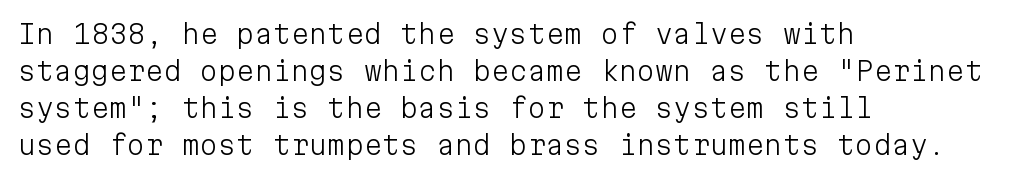
Rule under the text: the space is simply empty. The tracking reads as untouched default to a designer's eye. Compared with a typical body face, this is equally light or lighter still. A student would call this left alignment; a typographer would say flush left, rag right. The rows are spaced the way most documents space them.
